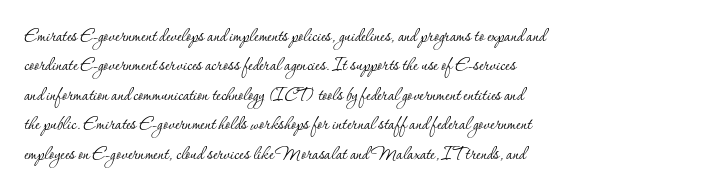
The image shows 22 px text type; set left-aligned, normal line spacing (1.34x), normal letter spacing, not underlined.
